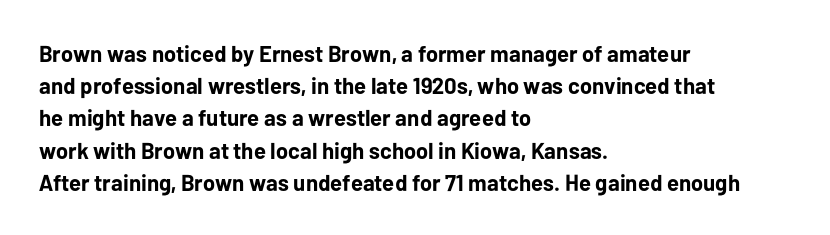
Q: Is the text bold? A: Yes.
Q: Is the text italic (slanted)? A: No, it is upright.
Q: Is the text underlined? A: No.
Q: How is the paragraph aligned? A: Left-aligned.
Q: Is the spacing between letters normal or unusually wide? A: Normal.
Q: Is the spacing between lines tight, normal or loose? A: Normal.
